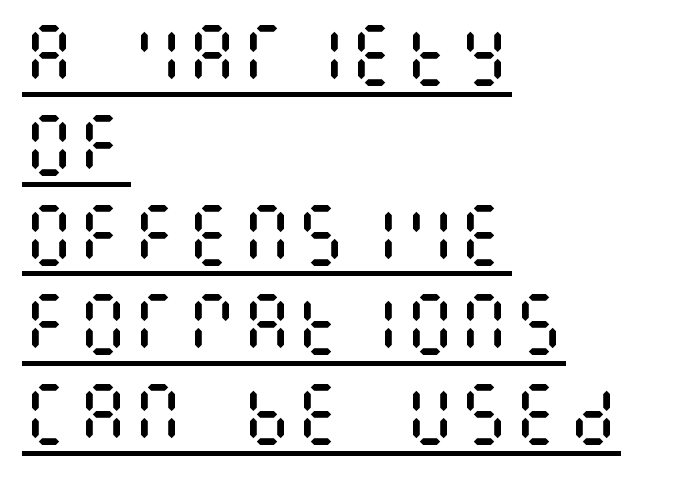
Q: Is the text bold? A: No.
Q: Is the text italic (slanted)? A: No, it is upright.
Q: Is the text underlined? A: Yes.
Q: How is the paragraph aligned? A: Left-aligned.
Q: Is the spacing between letters normal or unusually wide? A: Normal.
Q: Is the spacing between lines tight, normal or loose? A: Normal.
Q: Width (condensed, normal, or wide)? A: Condensed.
Q: Stroke contrast? A: Medium.
Q: x-height? A: Large.
